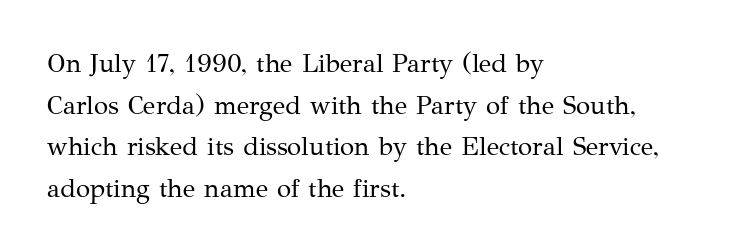
Q: Is the text bold? A: No.
Q: Is the text italic (slanted)? A: No, it is upright.
Q: Is the text underlined? A: No.
Q: How is the paragraph aligned? A: Left-aligned.
Q: Is the spacing between letters normal or unusually wide? A: Normal.
Q: Is the spacing between lines tight, normal or loose? A: Normal.
